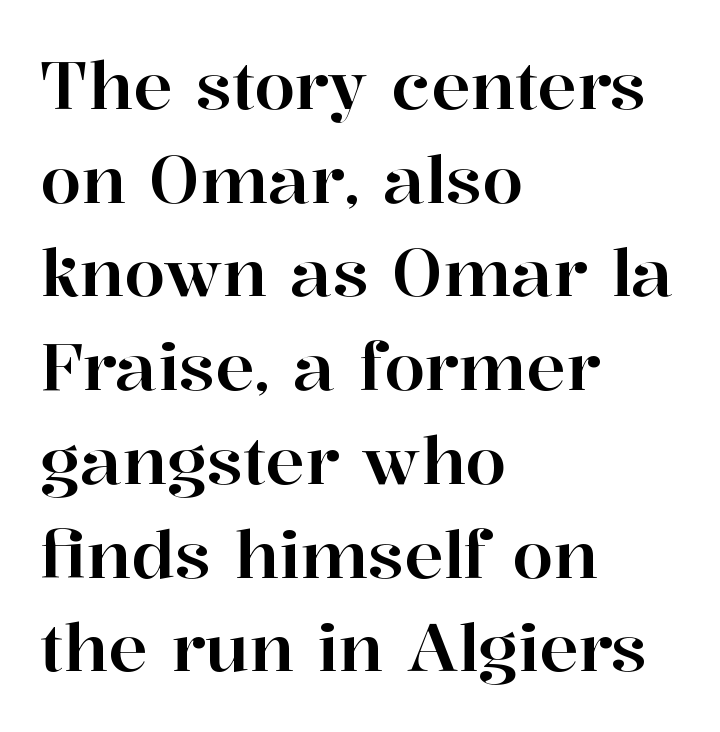
Unmarked baselines from the first word to the last. What stands out about the letter spacing? Nothing — it is the standard amount. Old-style or modern, the face here clearly has serifs. Character widths vary here, with narrow letters taking less room than wide ones.
